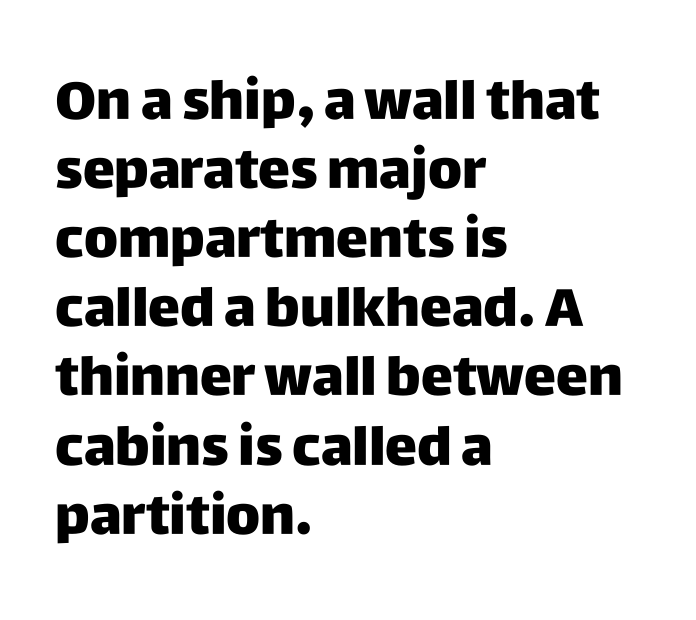
Q: Is the text bold? A: Yes.
Q: Is the text italic (slanted)? A: No, it is upright.
Q: Is the typeface a serif or a sans-serif typeface? A: Sans-serif.
Q: Is the text underlined? A: No.
Q: How is the paragraph aligned? A: Left-aligned.
Q: Is the spacing between letters normal or unusually wide? A: Normal.
Q: Is the spacing between lines tight, normal or loose? A: Normal.
Q: Width (condensed, normal, or wide)? A: Normal.
Q: Stroke contrast? A: Low.
Q: x-height? A: Large.
Q: Monospaced? A: No.
